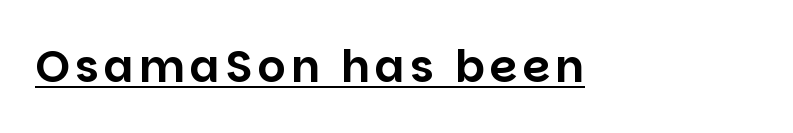
The face used here is a sans, in the tradition of grotesques and geometrics. Is there any slant? The stems are plumb. This sample has the flowing, uneven cadence of proportional lettering. Compared with undecorated copy, this sample adds a rule below the words.
